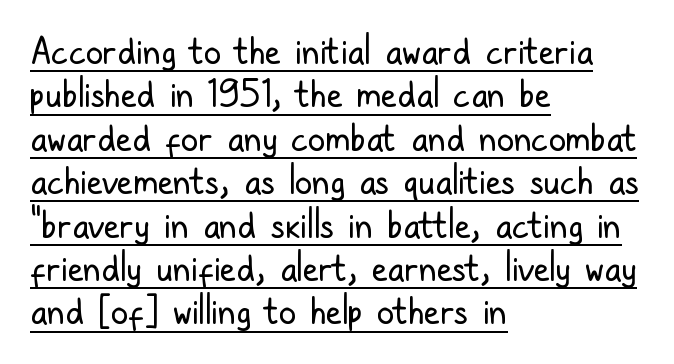
Varying glyph widths throughout — classic text-font behaviour. Honestly, the underline is the first thing you notice here. A roman cut, with each character standing at attention. The characters are drawn with everyday or finer stroke widths.
